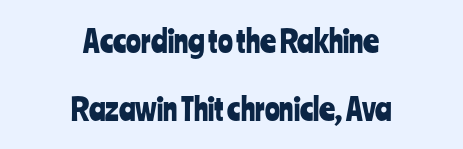
{"serif": "no", "italic": "no", "width": "condensed", "stroke_contrast": "low", "x_height": "medium", "monospaced": "no", "underline": "no", "align": "center", "line_spacing": "loose", "line_spacing_ratio": 2.2, "letter_spacing": "normal", "letter_spacing_em": 0.0, "glyph_px": 31}
